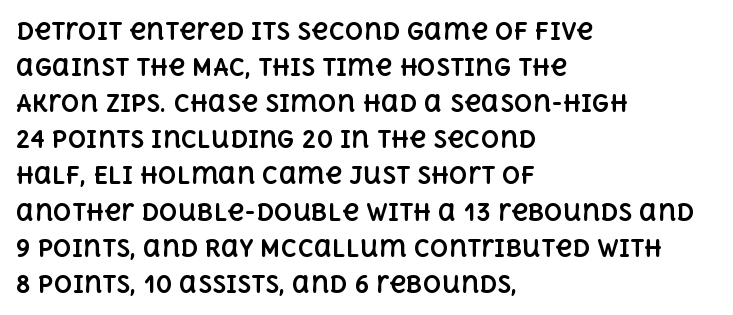
Notice how descenders clear the ascenders below comfortably — that's standard leading. The sample has been set heavy, in full bold. Italic? Not at all — the glyphs are vertical. A bare baseline throughout the passage. The rag falls on the right side of this text block. Inter-character spacing is left at the font's built-in metrics.
